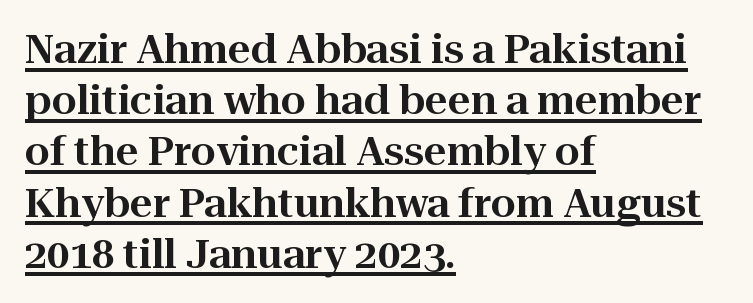
{"serif": "yes", "italic": "no", "width": "normal", "stroke_contrast": "high", "x_height": "medium", "monospaced": "no", "underline": "yes", "align": "left", "line_spacing": "normal", "line_spacing_ratio": 1.28, "letter_spacing": "normal", "letter_spacing_em": 0.0, "glyph_px": 40}
